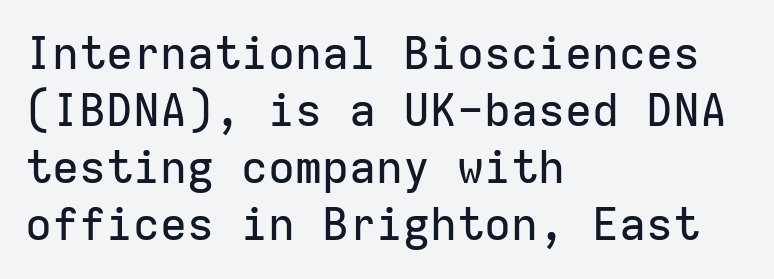
Q: Is the text italic (slanted)? A: No, it is upright.
Q: Is the typeface a serif or a sans-serif typeface? A: Sans-serif.
Q: Is the text underlined? A: No.
Q: How is the paragraph aligned? A: Left-aligned.
Q: Is the spacing between letters normal or unusually wide? A: Normal.
Q: Is the spacing between lines tight, normal or loose? A: Normal.
Q: Width (condensed, normal, or wide)? A: Normal.
Q: Stroke contrast? A: Low.
Q: x-height? A: Medium.
Q: Monospaced? A: Yes.
